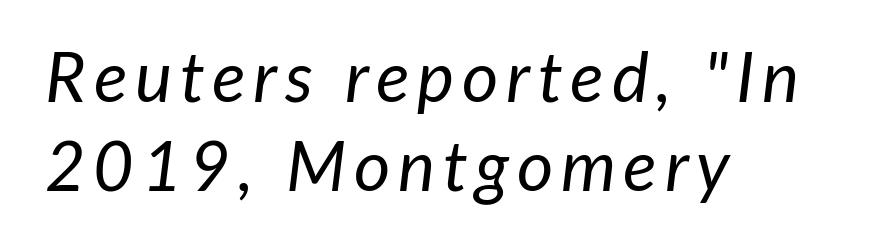
The image shows 70 px regular-weight type, italic (leaning right); set left-aligned, normal line spacing (1.27x), not underlined; low stroke contrast and a medium x-height.
